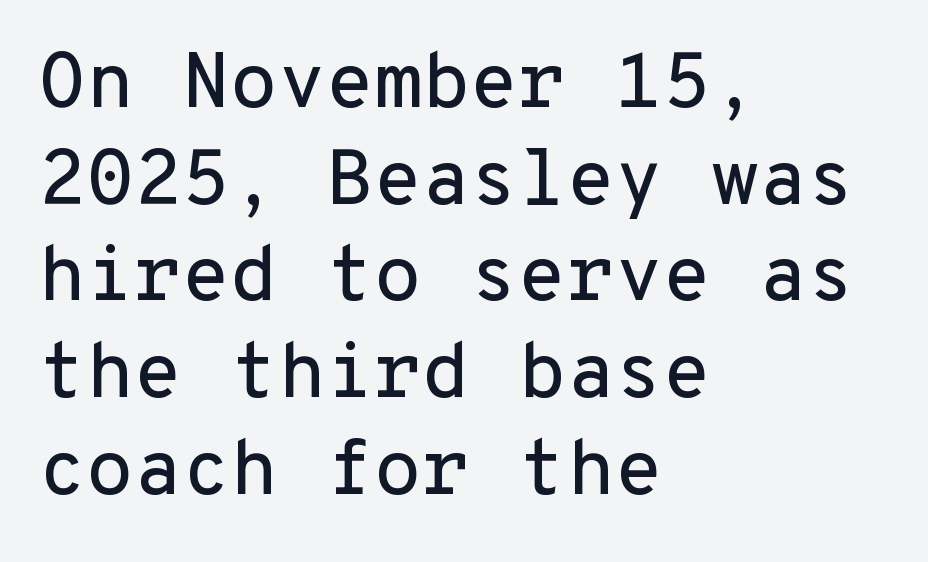
A student would call this left alignment; a typographer would say flush left, rag right. Grotesque or geometric, the face here clearly has no serifs. A typesetter would mark this as roman, not italic. The line texture is even and compact thanks to regular tracking. Every character here occupies the same horizontal width, giving the sample a typewriter-like rhythm. The words here are not underlined.
